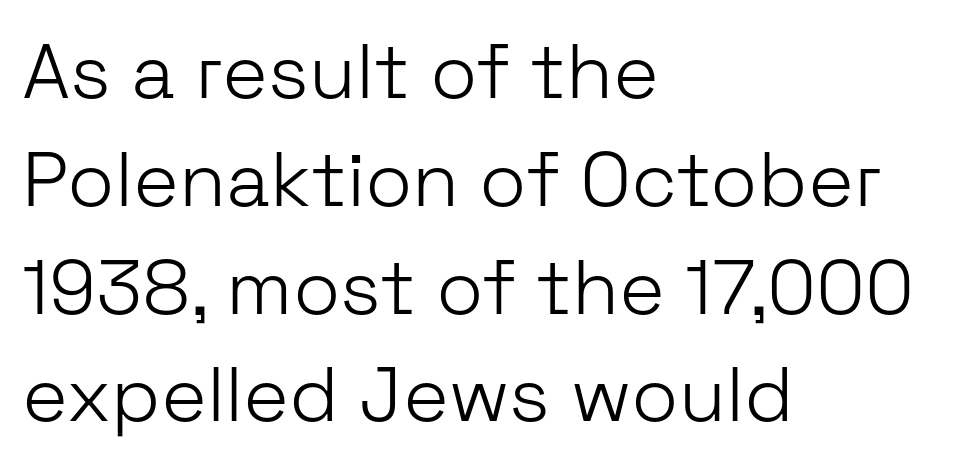
{"serif": "no", "italic": "no", "bold": "no", "weight": "light", "width": "normal", "stroke_contrast": "low", "x_height": "medium", "monospaced": "no", "underline": "no", "align": "left", "line_spacing": "normal", "line_spacing_ratio": 1.4, "letter_spacing": "normal", "letter_spacing_em": 0.0, "glyph_px": 77}
